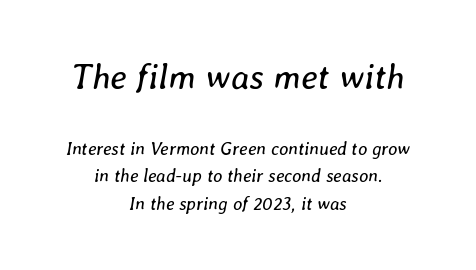
The image shows 35 px regular-weight type, italic (leaning right); set centered, normal line spacing (1.53x), normal letter spacing, not underlined; the first (top) block is 1.94x larger; low stroke contrast and a medium x-height.
